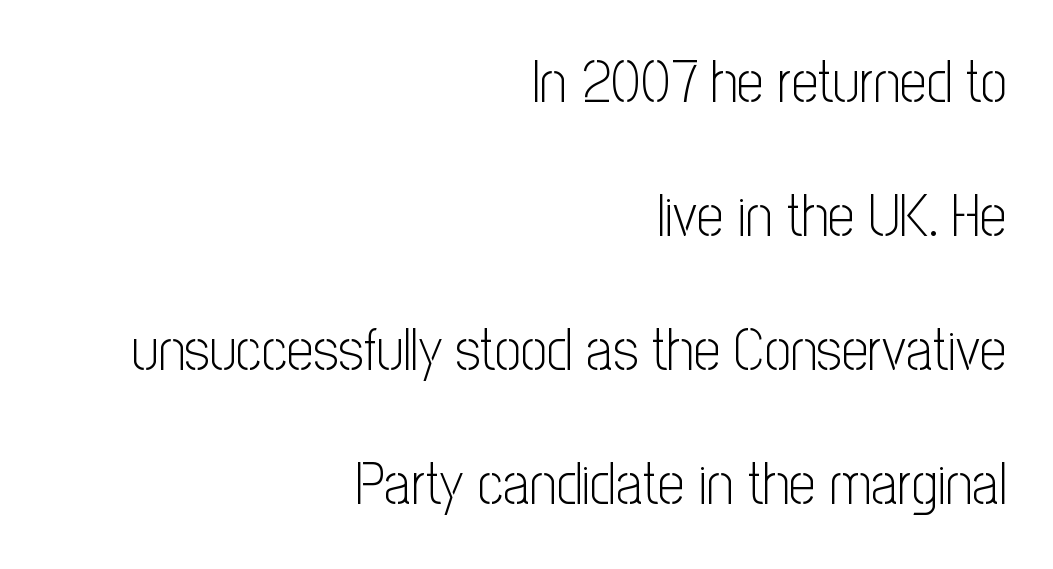
{"serif": "no", "italic": "no", "bold": "no", "weight": "light", "width": "condensed", "stroke_contrast": "low", "x_height": "medium", "monospaced": "no", "underline": "no", "align": "right", "line_spacing": "loose", "line_spacing_ratio": 2.27, "letter_spacing": "normal", "letter_spacing_em": 0.0, "glyph_px": 59}
